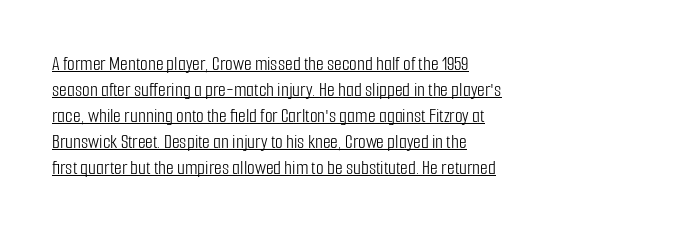
{"italic": "no", "bold": "no", "underline": "yes", "align": "left", "line_spacing": "normal", "line_spacing_ratio": 1.3, "letter_spacing": "normal", "letter_spacing_em": 0.0, "glyph_px": 20}
